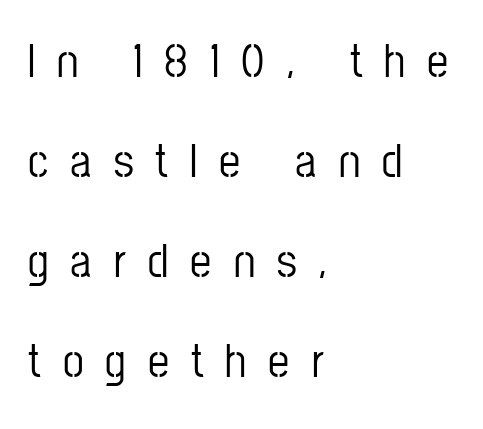
The image shows 47 px condensed sans-serif type, upright; set left-aligned, loose line spacing (2.13x), unusually wide letter spacing (+0.47 em), not underlined; low stroke contrast and a medium x-height.
